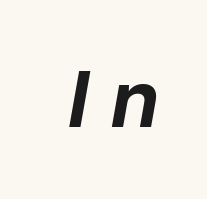
{"italic": "yes", "lean": "right", "slant_degrees": 10, "bold": "yes", "weight": "bold", "width": "normal", "stroke_contrast": "low", "x_height": "medium", "monospaced": "no", "underline": "no", "letter_spacing": "wide", "letter_spacing_em": 0.24, "glyph_px": 80}
